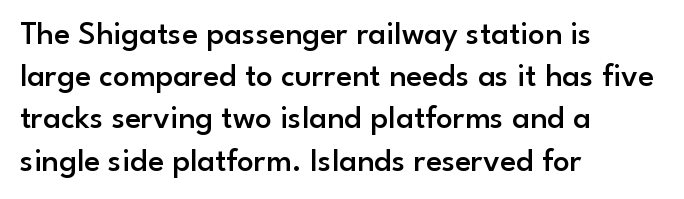
{"serif": "no", "italic": "no", "bold": "semi", "weight": "semibold", "width": "normal", "stroke_contrast": "low", "x_height": "small", "monospaced": "no", "underline": "no", "align": "left", "line_spacing": "normal", "line_spacing_ratio": 1.28, "letter_spacing": "normal", "letter_spacing_em": 0.0, "glyph_px": 33}
